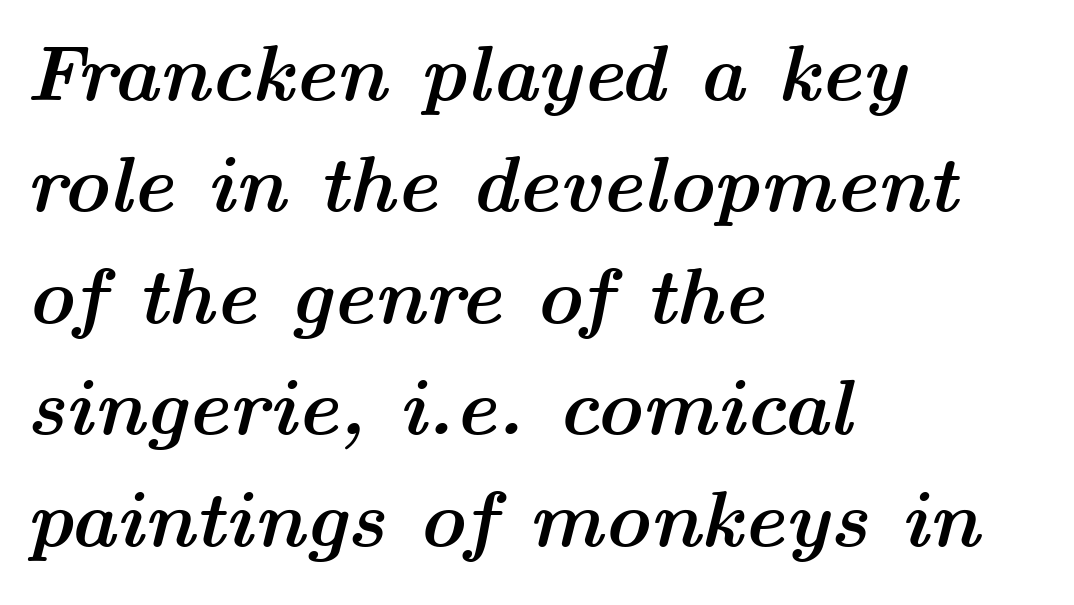
The image shows 79 px semibold, wide type, italic (leaning right); set left-aligned, normal line spacing (1.41x), normal letter spacing, not underlined; medium stroke contrast and a medium x-height.
